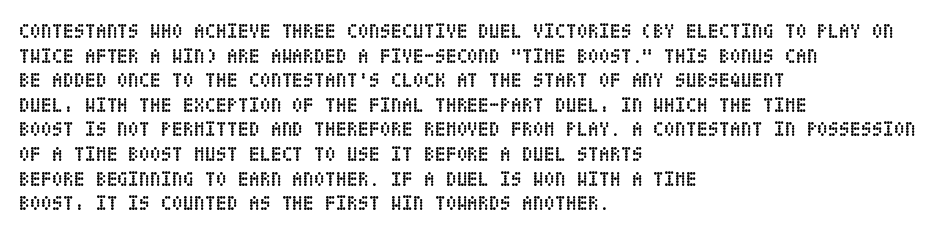
The image shows 20 px bold type, upright; set left-aligned, line spacing 1.23x, normal letter spacing, not underlined.
